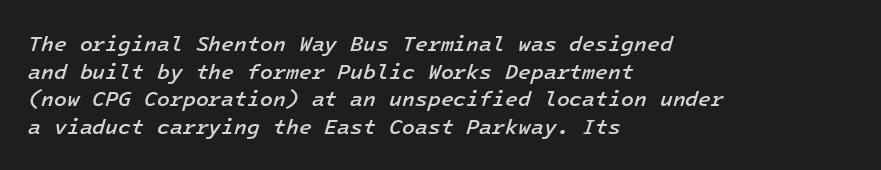
Caption: standard tracking, unaltered. The designer left line spacing at the default. Beneath every word, the page is bare. The rag falls on the right side of this text block.
